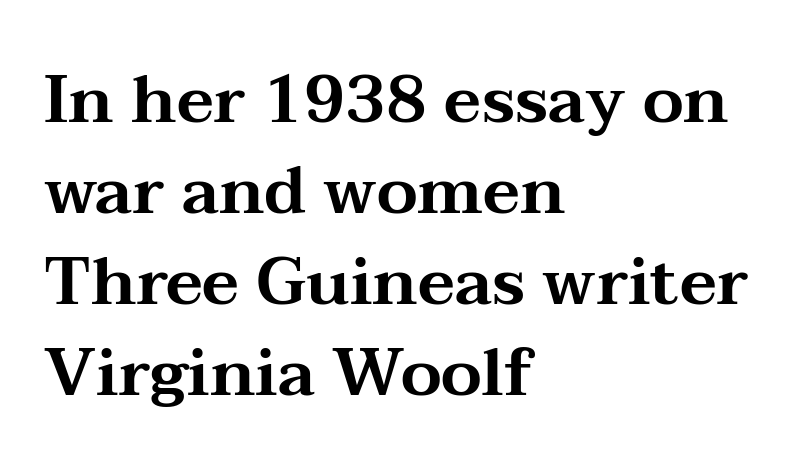
The image shows 66 px wide serif type, upright; set left-aligned, normal line spacing (1.38x), normal letter spacing, not underlined; medium stroke contrast and a medium x-height.
